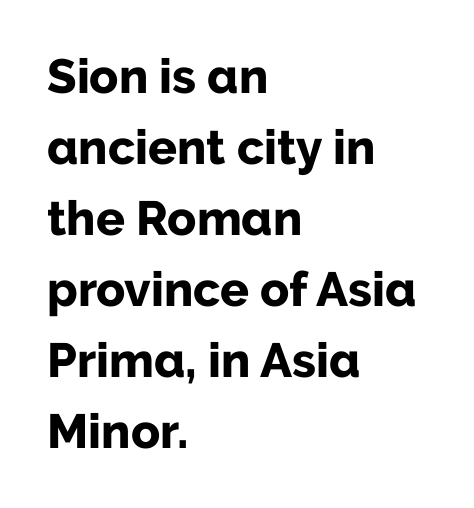
Serif or sans? Sans — the stroke terminals are bare. Plain, unruled lines of type. Stroke thickness is high; the sample reads as a true bold. In terms of posture, this sample is upright. The rendering uses a moderate line-height, typical for paragraphs.
